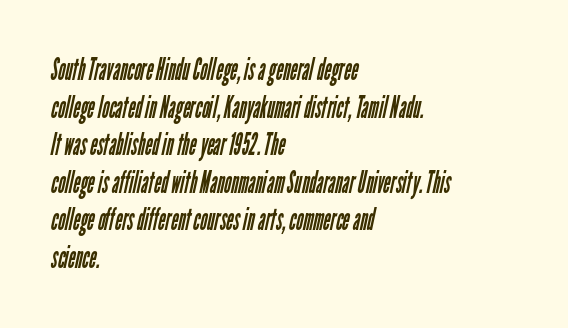
Q: Is the text bold? A: No.
Q: Is the typeface a serif or a sans-serif typeface? A: Sans-serif.
Q: Is the text underlined? A: No.
Q: How is the paragraph aligned? A: Left-aligned.
Q: Is the spacing between letters normal or unusually wide? A: Normal.
Q: Width (condensed, normal, or wide)? A: Condensed.
Q: Stroke contrast? A: Low.
Q: x-height? A: Medium.
Q: Monospaced? A: No.
